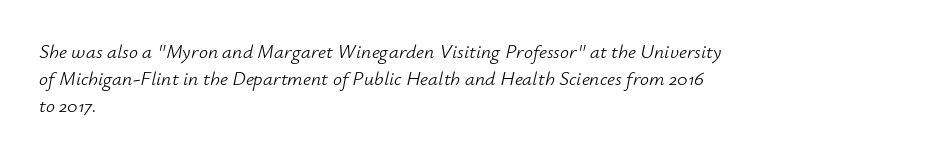
Q: Is the text bold? A: No.
Q: Is the text italic (slanted)? A: Yes, it leans right by about 12 degrees.
Q: Is the text underlined? A: No.
Q: How is the paragraph aligned? A: Left-aligned.
Q: Is the spacing between letters normal or unusually wide? A: Normal.
Q: Is the spacing between lines tight, normal or loose? A: Normal.
